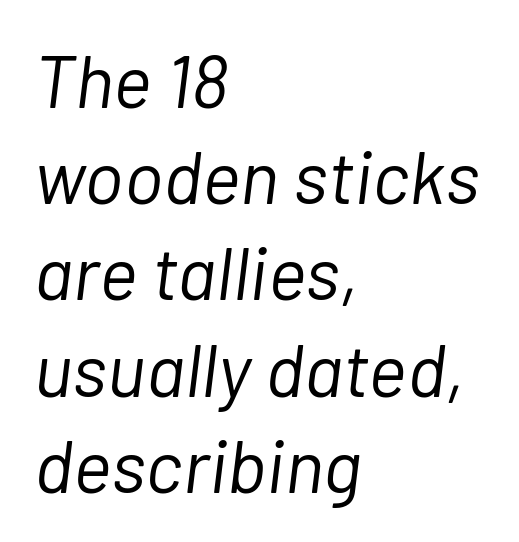
The image shows 74 px light type, italic (leaning right); set left-aligned, normal line spacing (1.3x), normal letter spacing, not underlined; low stroke contrast and a medium x-height.
